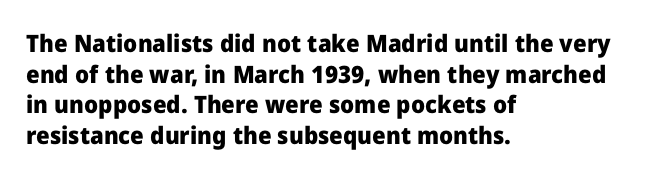
{"italic": "no", "bold": "yes", "underline": "no", "align": "left", "line_spacing": "normal", "line_spacing_ratio": 1.28, "letter_spacing": "normal", "letter_spacing_em": 0.0, "glyph_px": 24}
